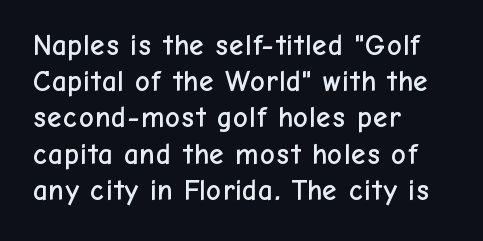
Q: Is the text italic (slanted)? A: No, it is upright.
Q: Is the typeface a serif or a sans-serif typeface? A: Sans-serif.
Q: Is the text underlined? A: No.
Q: How is the paragraph aligned? A: Left-aligned.
Q: Is the spacing between letters normal or unusually wide? A: Normal.
Q: Is the spacing between lines tight, normal or loose? A: Normal.
Q: Width (condensed, normal, or wide)? A: Normal.
Q: Stroke contrast? A: Low.
Q: x-height? A: Medium.
Q: Monospaced? A: No.
